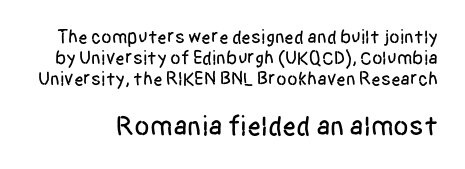
A typesetter would call this proportional, since set widths differ per character. Letter spacing: default. Notice how the stems are strictly vertical — no italics here. The block sitting lower on the canvas is the one with enlarged characters. The space directly below the letters is spotless.
